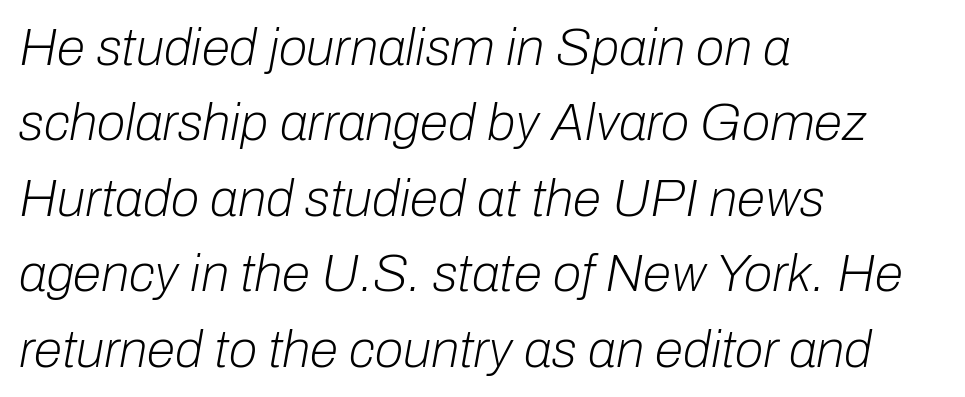
Q: Is the text bold? A: No.
Q: Is the text italic (slanted)? A: Yes, it leans right by about 10 degrees.
Q: Is the text underlined? A: No.
Q: How is the paragraph aligned? A: Left-aligned.
Q: Is the spacing between letters normal or unusually wide? A: Normal.
Q: Is the spacing between lines tight, normal or loose? A: Normal.
Q: Width (condensed, normal, or wide)? A: Normal.
Q: Stroke contrast? A: Low.
Q: x-height? A: Medium.
Q: Monospaced? A: No.
